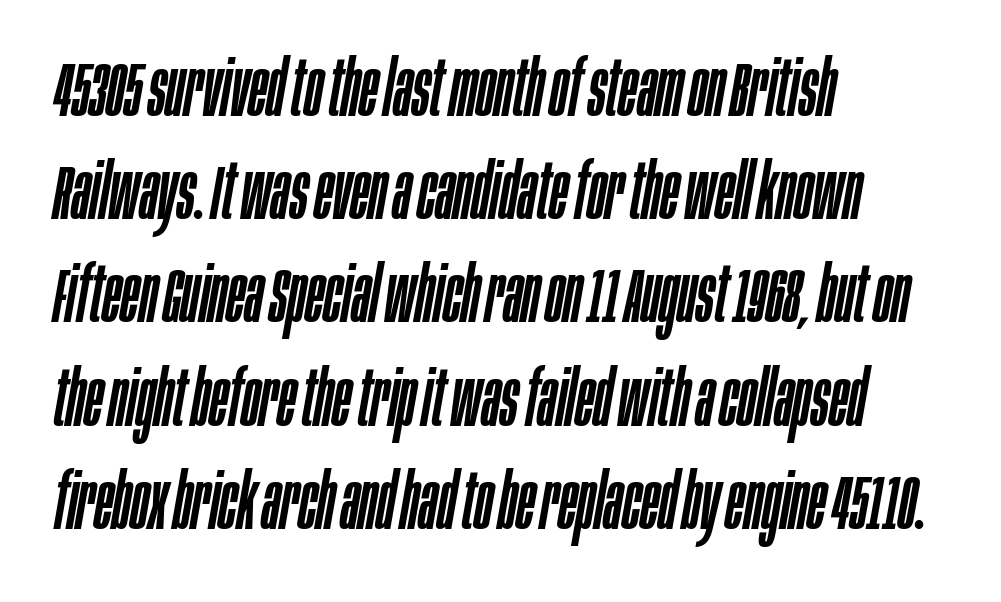
The rendering keeps characters at their native spacing. The string is rendered with underlining switched off. Think of a printed novel: that variable character pitch is what you see here. The line-height multiplier appears to be the usual default. Characters are canted at an angle relative to the baseline's perpendicular. Which margin do the lines hug? The left one — the right edge is uneven.
